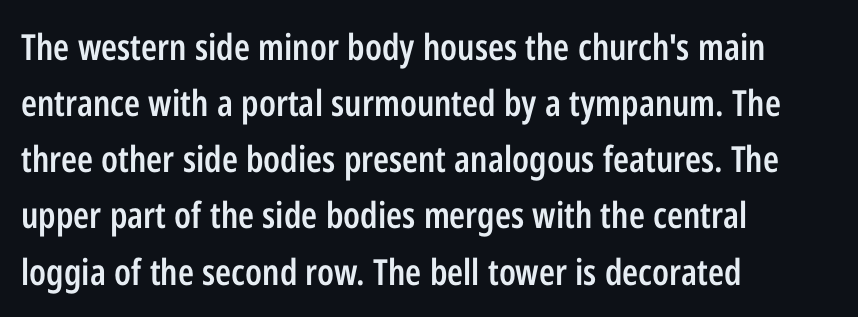
The image shows 36 px semibold, condensed sans-serif type, upright; set left-aligned, normal line spacing (1.56x), normal letter spacing, not underlined; low stroke contrast and a medium x-height.
